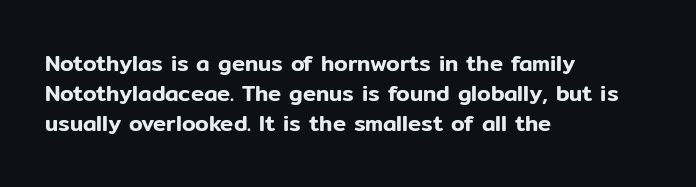
{"italic": "no", "underline": "no", "align": "left", "line_spacing": "normal", "line_spacing_ratio": 1.37, "letter_spacing": "normal", "letter_spacing_em": 0.0, "glyph_px": 22}
